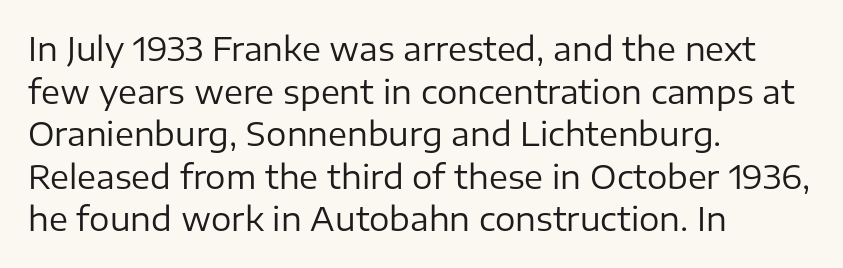
The image shows 32 px regular-weight sans-serif type, upright; set left-aligned, normal line spacing (1.33x), normal letter spacing, not underlined; low stroke contrast and a medium x-height.
